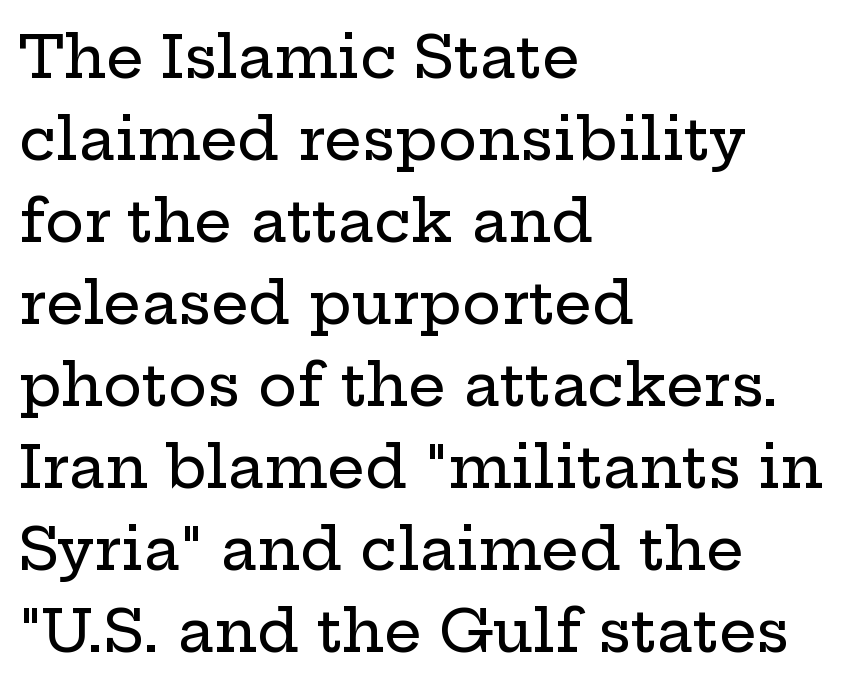
What stands out about the letter spacing? Nothing — it is the standard amount. In terms of posture, this sample is upright. Looks like regular typesetting: each glyph gets only the width it needs. The text block is weighted toward the left margin, trailing off unevenly rightward. The lines sit at an ordinary, default distance from one another.
